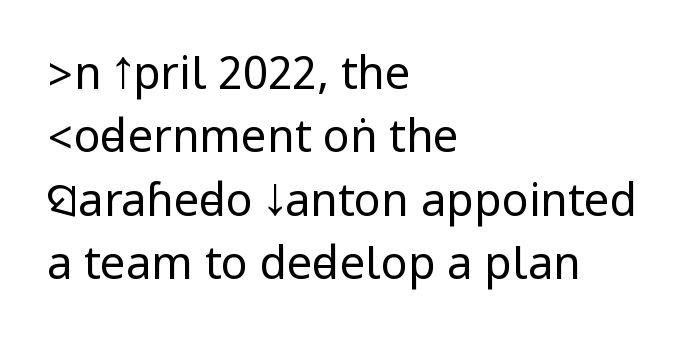
Observe the absence of serifs on each vertical stroke in this sample. A bare baseline throughout the passage. Notice how the stems are strictly vertical — no italics here. In terms of leading, this rendering sits right in the middle.
